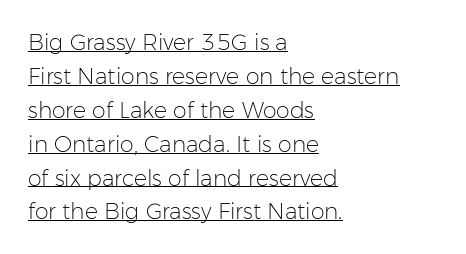
The image shows 22 px text type, upright; set left-aligned, normal line spacing (1.54x), normal letter spacing, underlined.
